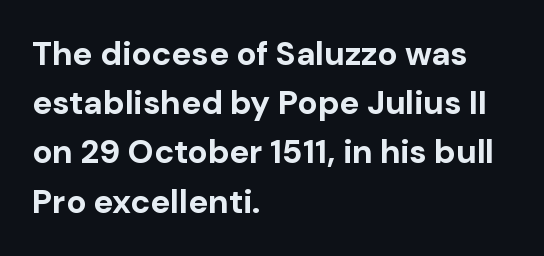
{"serif": "no", "italic": "no", "bold": "yes", "weight": "bold", "width": "normal", "stroke_contrast": "low", "x_height": "medium", "monospaced": "no", "underline": "no", "align": "left", "line_spacing": "normal", "line_spacing_ratio": 1.49, "letter_spacing": "normal", "letter_spacing_em": 0.0, "glyph_px": 33}
